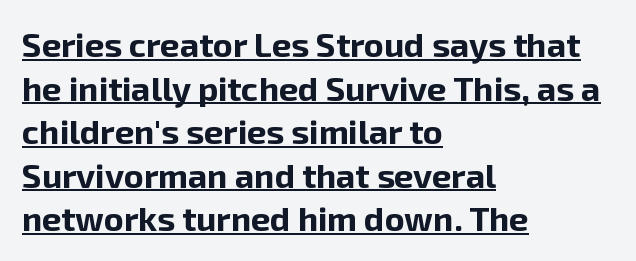
You can see a thin bar hugging the bottom of the glyphs. Normally led — the rows are evenly, conventionally spaced. Looks like regular typesetting: each glyph gets only the width it needs. Inter-character spacing is left at the font's built-in metrics. The characters look thick and weighty, a clear bold. If you drew a ruler down the left edge, every line would touch it.
